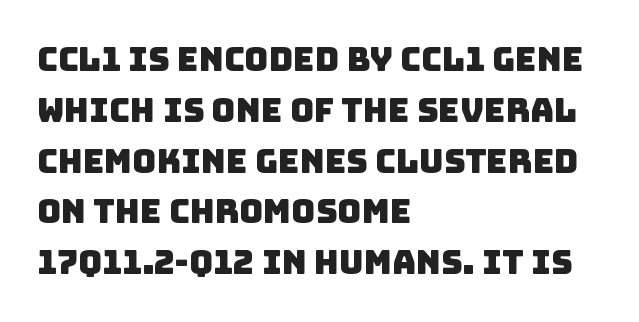
Stroke terminals: plain, sans-serif. Short note: letters normally spaced. Is the block centered? No — it sits flush against the left margin. Descender tails drop into unmarked territory.
